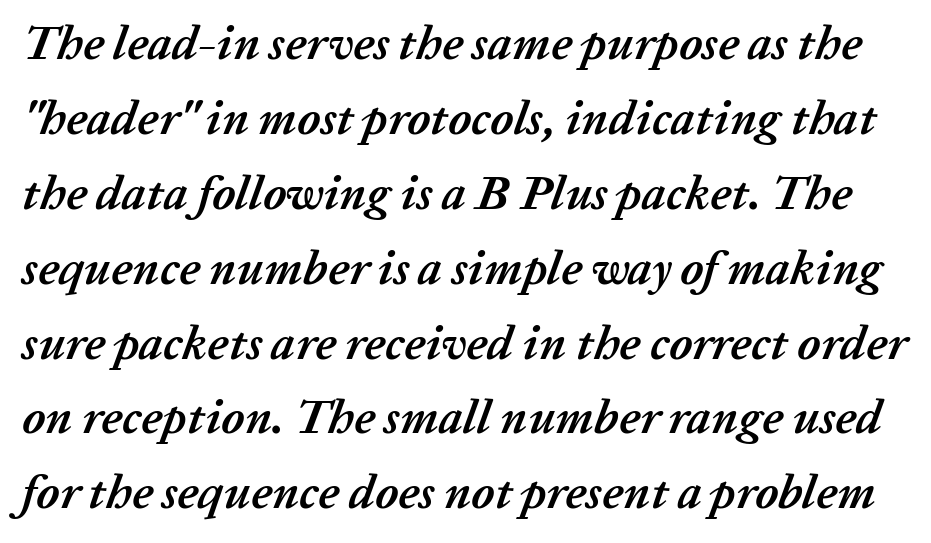
The letters advance in unequal steps, a hallmark of proportional type. Interline gaps are of average width in this sample. This rendering leaves character spacing at its baseline value. Each row of text sits above clean, open space.
